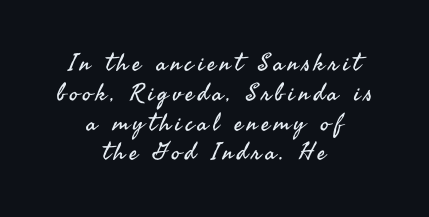
This sample is center-justified, so both line endings float freely. This reads as an unemphasized weight, regular at the heaviest. Descenders are the only things crossing below the line.
